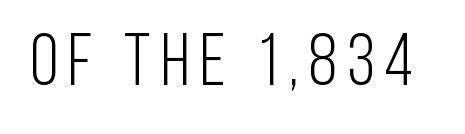
Descenders are the only things crossing below the line. Stroke terminals: plain, sans-serif. Style check: upright. Varying glyph widths throughout — classic text-font behaviour.
